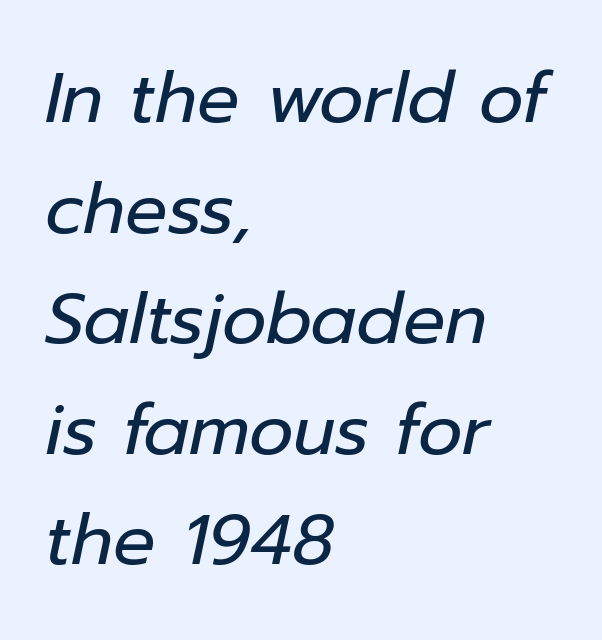
{"italic": "yes", "lean": "right", "slant_degrees": 12, "bold": "no", "weight": "regular", "width": "normal", "stroke_contrast": "low", "x_height": "medium", "monospaced": "no", "underline": "no", "align": "left", "line_spacing": "normal", "line_spacing_ratio": 1.58, "letter_spacing": "normal", "letter_spacing_em": 0.0, "glyph_px": 70}
